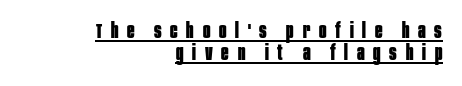
The image shows 22 px bold type, upright; set right-aligned, tight line spacing (1.0x), unusually wide letter spacing (+0.4 em), underlined.
